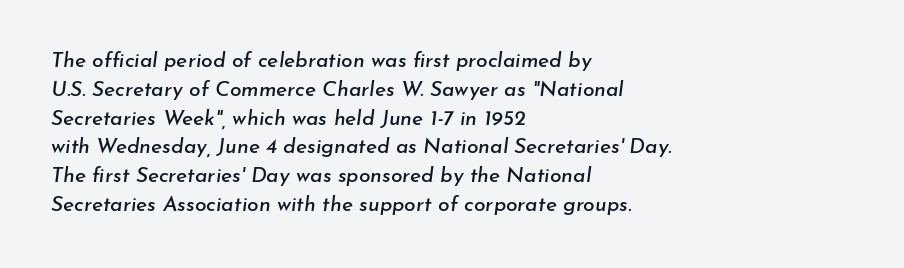
The image shows 21 px text type, italic (leaning right); set left-aligned, normal line spacing (1.37x), normal letter spacing, not underlined.
